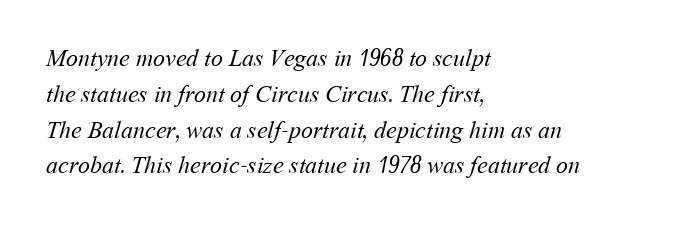
Q: Is the text bold? A: No.
Q: Is the text underlined? A: No.
Q: How is the paragraph aligned? A: Left-aligned.
Q: Is the spacing between letters normal or unusually wide? A: Normal.
Q: Is the spacing between lines tight, normal or loose? A: Normal.
